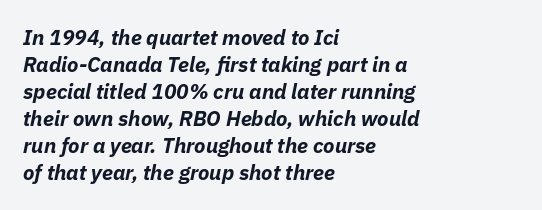
The image shows 21 px bold type, italic (leaning right); set left-aligned, normal line spacing (1.29x), normal letter spacing, not underlined.
